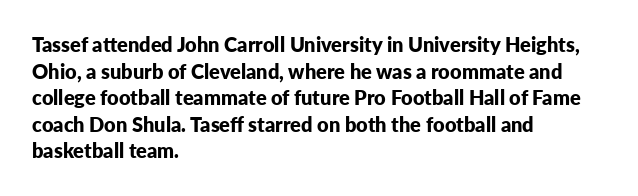
The typography opts for an upright posture over an oblique one. A classic flush-left, rag-right setting is used for this passage. Words appear dense and cohesive because spacing is normal. A full-strength bold gives these letters their thick strokes. Rule under the text: the space is simply empty.
